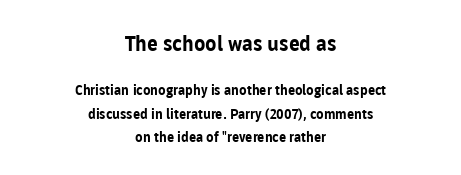
{"italic": "no", "bold": "yes", "underline": "no", "align": "center", "line_spacing": "normal", "line_spacing_ratio": 1.65, "letter_spacing": "normal", "letter_spacing_em": 0.0, "larger_block": "first", "size_ratio": 1.5, "glyph_px": 21}
